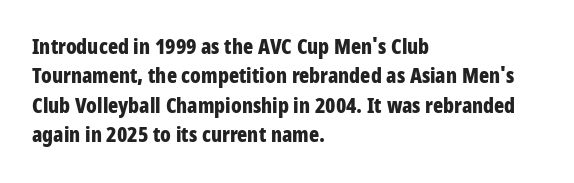
Posture: upright roman. Underlining? Definitely not there. Each line starts at the same left margin while the right side varies. Stroke thickness is high; the sample reads as a true bold. The block of text has a typical density, with ordinary space between rows.
